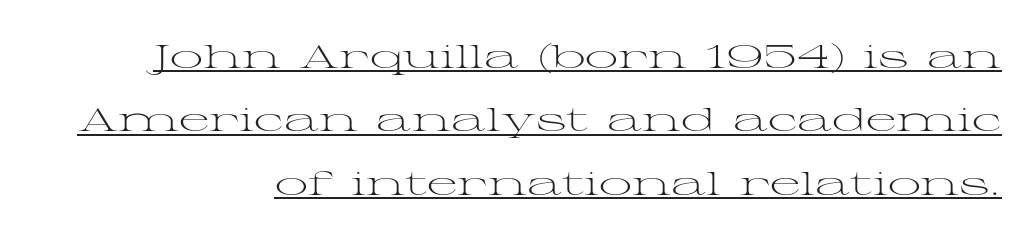
The image shows 33 px light, wide serif type, upright; set right-aligned, loose line spacing (1.92x), normal letter spacing, underlined; medium stroke contrast and a medium x-height.
